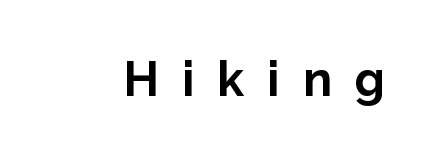
A full-strength bold gives these letters their thick strokes. The tracking jumps out immediately: characters are airy and widely separated. The glyphs are unaccompanied by any horizontal stroke below them. These lines are rendered in a variable-pitch font. The rendering shows plain stroke endings on the letterforms — a sans-serif design. When letters stand straight like this, we call the style roman or upright.
